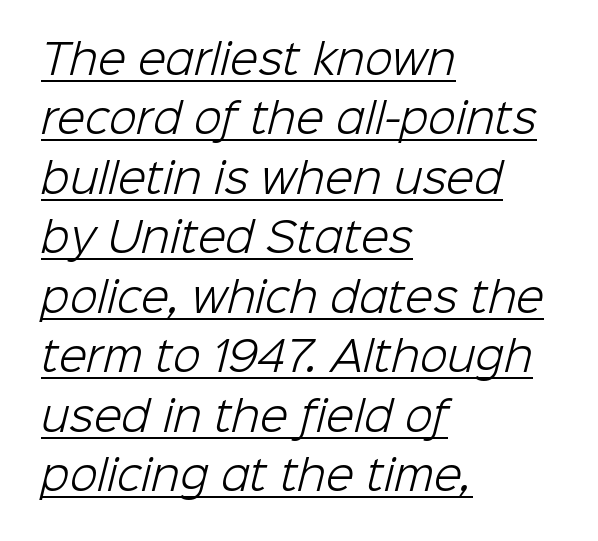
Between one letter and the next there's only the usual sliver of space. Stems and bowls with no extra thickness — not bold. In terms of leading, this rendering sits right in the middle. The typesetter chose a ragged-right arrangement here. The letters advance in unequal steps, a hallmark of proportional type.
